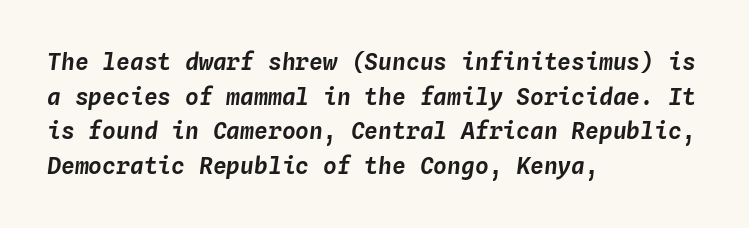
The image shows 23 px text type, italic (leaning right); set left-aligned, normal line spacing (1.51x), normal letter spacing, not underlined.
